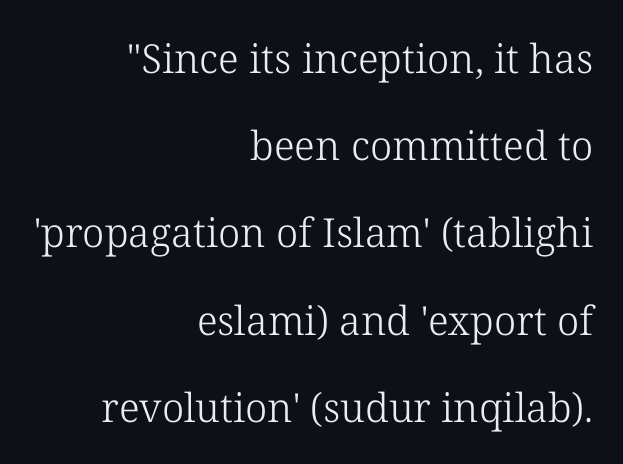
Q: Is the text bold? A: No.
Q: Is the text italic (slanted)? A: No, it is upright.
Q: Is the typeface a serif or a sans-serif typeface? A: Serif.
Q: Is the text underlined? A: No.
Q: How is the paragraph aligned? A: Right-aligned.
Q: Is the spacing between letters normal or unusually wide? A: Normal.
Q: Is the spacing between lines tight, normal or loose? A: Loose.
Q: Width (condensed, normal, or wide)? A: Normal.
Q: Stroke contrast? A: Low.
Q: x-height? A: Medium.
Q: Monospaced? A: No.
